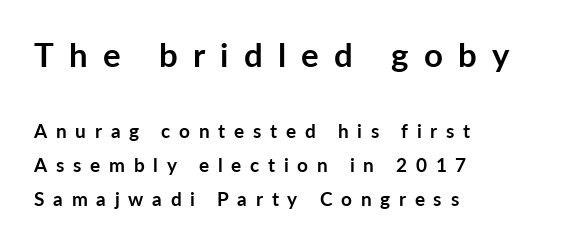
The rendering inserts visible extra space after every character. The passage shown is typeset with a sans-serif family. In terms of weight, the rendering is a true, heavy bold. The initial chunk of copy outweighs the following chunk in type size. The lettering holds an erect, upright posture throughout. The typesetter chose a ragged-right arrangement here.
